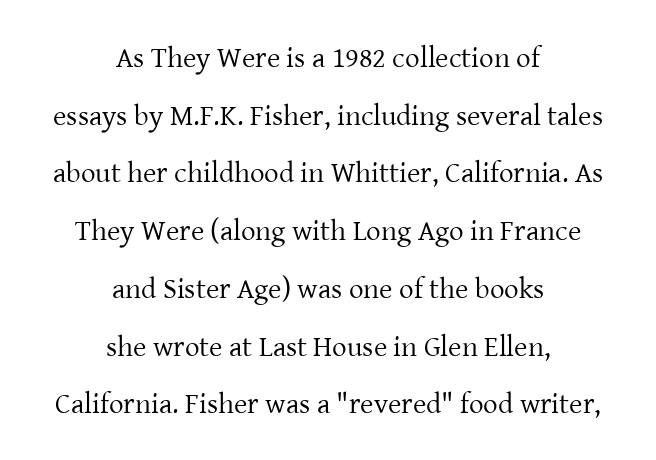
Check where the strokes stop: tiny serifs finish them off. This sample uses plain, unmodified letter spacing. If you folded the block vertically in half, each line would mirror itself in length. How would I describe the line gaps? Wide and relaxed.
